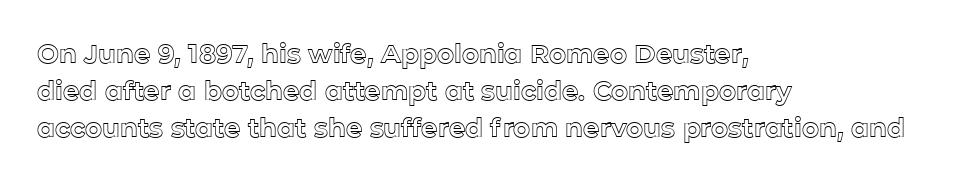
Inter-character spacing is left at the font's built-in metrics. Bare-footed words on every line. Every stem runs plumb, perpendicular to the baseline. Line spacing here is normal. Every row of glyphs begins at an identical x-position on the left.
